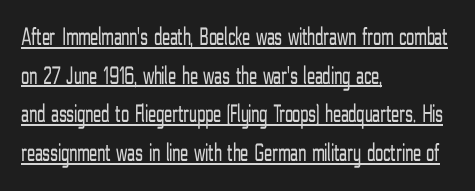
Q: Is the text bold? A: No.
Q: Is the text italic (slanted)? A: No, it is upright.
Q: Is the text underlined? A: Yes.
Q: How is the paragraph aligned? A: Left-aligned.
Q: Is the spacing between letters normal or unusually wide? A: Normal.
Q: Is the spacing between lines tight, normal or loose? A: Normal.
